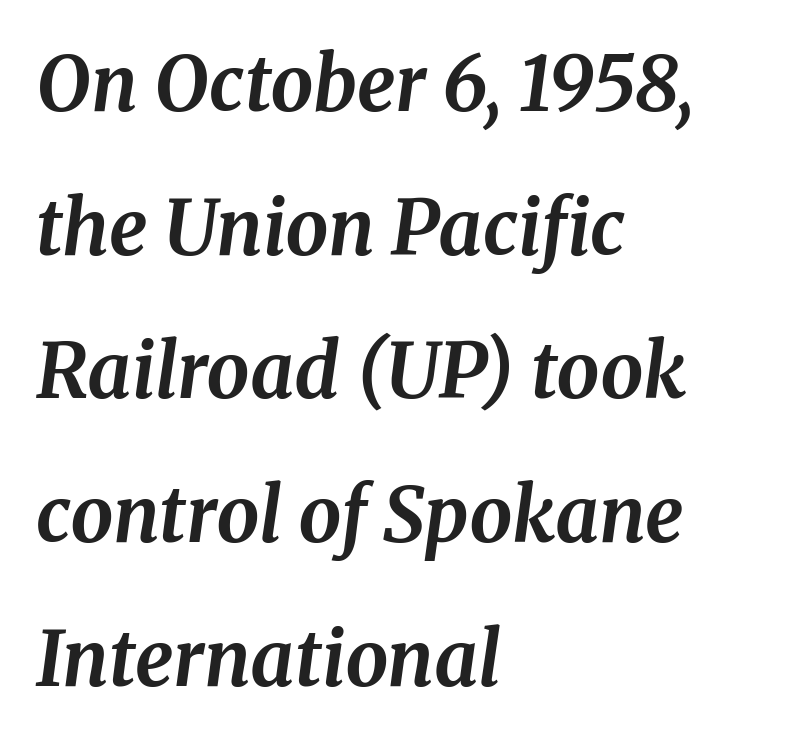
{"serif": "yes", "italic": "yes", "lean": "right", "slant_degrees": 8, "bold": "yes", "weight": "bold", "width": "normal", "stroke_contrast": "medium", "x_height": "medium", "monospaced": "no", "underline": "no", "align": "left", "line_spacing_ratio": 1.89, "letter_spacing": "normal", "letter_spacing_em": 0.0, "glyph_px": 76}
